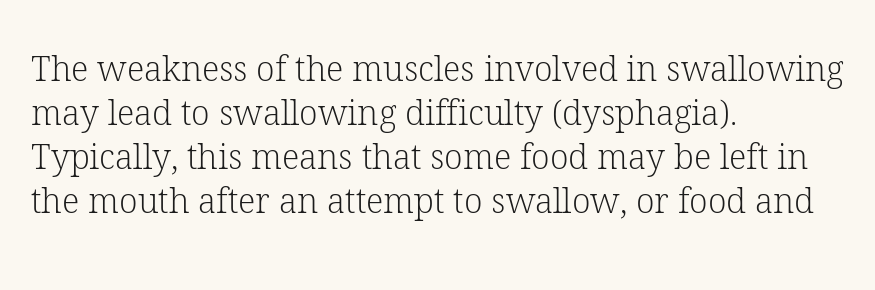
Q: Is the text bold? A: No.
Q: Is the text italic (slanted)? A: No, it is upright.
Q: Is the typeface a serif or a sans-serif typeface? A: Serif.
Q: Is the text underlined? A: No.
Q: How is the paragraph aligned? A: Left-aligned.
Q: Is the spacing between letters normal or unusually wide? A: Normal.
Q: Is the spacing between lines tight, normal or loose? A: Normal.
Q: Width (condensed, normal, or wide)? A: Normal.
Q: Stroke contrast? A: Low.
Q: x-height? A: Medium.
Q: Monospaced? A: No.
